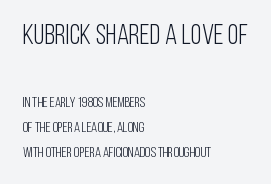
This rendering uses left alignment, leaving the right contour irregular. A light-to-regular cut is what we see here. No word sits above an underline. Large over small — that's the arrangement of the two blocks here. In terms of letterspacing, this is plain default setting.
